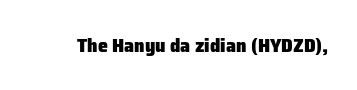
The rendering keeps characters at their native spacing. Underlining? Definitely not there. Nope, not italic — everything's standing straight. Set as a true bold cut, around the 700 mark.
